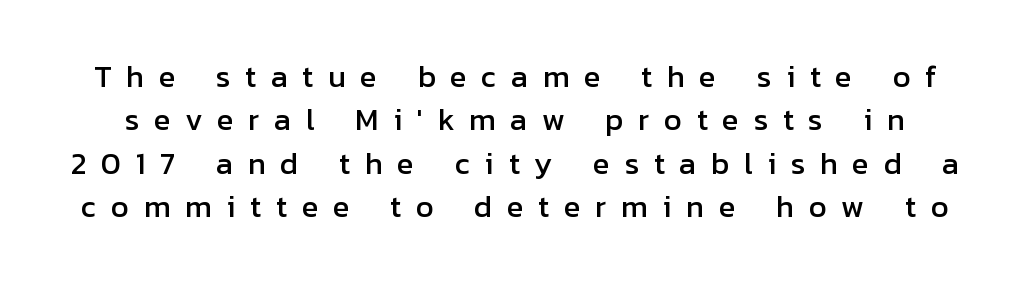
The image shows 31 px sans-serif type, upright; set normal line spacing (1.4x), unusually wide letter spacing (+0.47 em), not underlined; low stroke contrast and a medium x-height.
